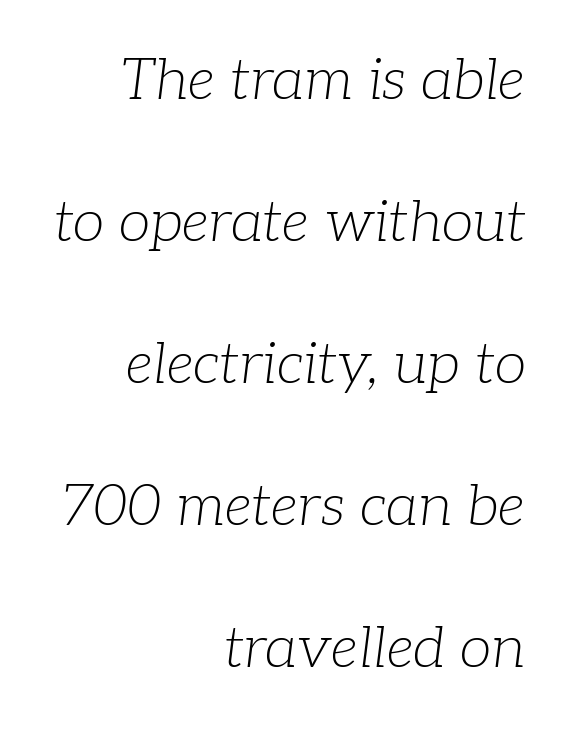
{"serif": "yes", "italic": "yes", "lean": "right", "slant_degrees": 7, "bold": "no", "weight": "light", "width": "normal", "stroke_contrast": "low", "x_height": "medium", "monospaced": "no", "underline": "no", "align": "right", "line_spacing": "loose", "line_spacing_ratio": 2.45, "letter_spacing": "normal", "letter_spacing_em": 0.0, "glyph_px": 58}
